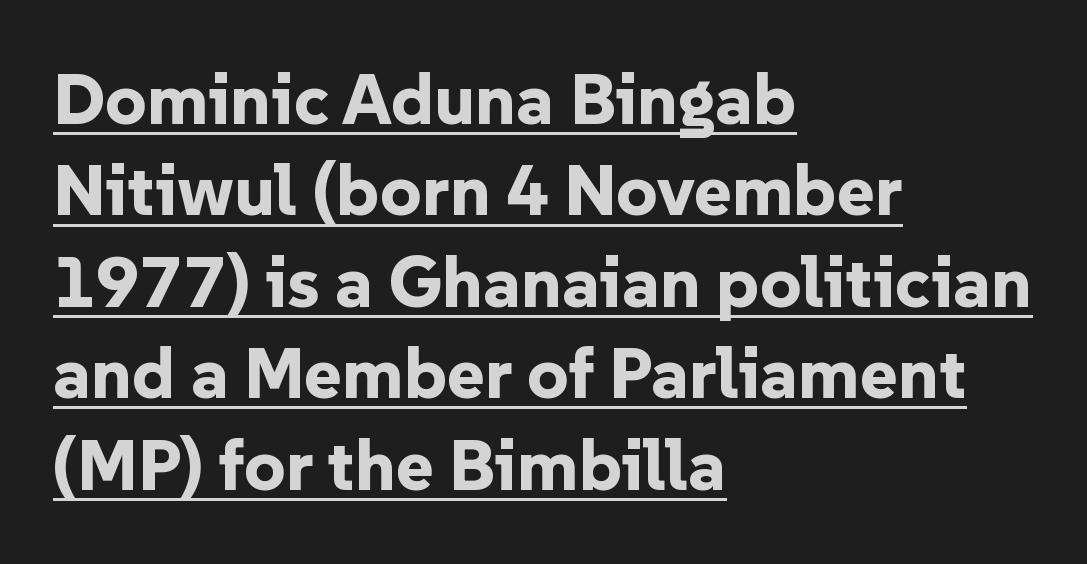
Q: Is the text bold? A: Yes.
Q: Is the text italic (slanted)? A: No, it is upright.
Q: Is the typeface a serif or a sans-serif typeface? A: Sans-serif.
Q: Is the text underlined? A: Yes.
Q: How is the paragraph aligned? A: Left-aligned.
Q: Is the spacing between letters normal or unusually wide? A: Normal.
Q: Is the spacing between lines tight, normal or loose? A: Normal.
Q: Width (condensed, normal, or wide)? A: Normal.
Q: Stroke contrast? A: Low.
Q: x-height? A: Medium.
Q: Monospaced? A: No.
